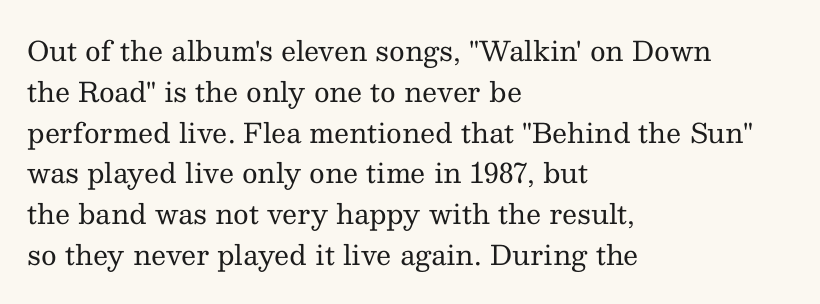
The image shows 27 px text type, upright; set left-aligned, normal line spacing (1.51x), normal letter spacing, not underlined.
